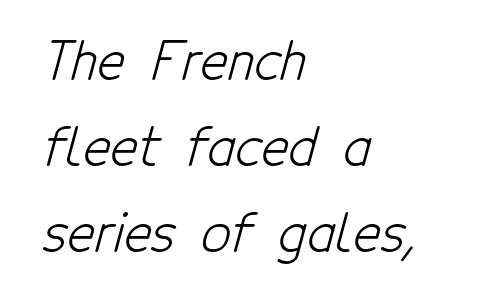
Q: Is the text bold? A: No.
Q: Is the typeface a serif or a sans-serif typeface? A: Sans-serif.
Q: Is the text underlined? A: No.
Q: How is the paragraph aligned? A: Left-aligned.
Q: Is the spacing between letters normal or unusually wide? A: Normal.
Q: Is the spacing between lines tight, normal or loose? A: Normal.
Q: Width (condensed, normal, or wide)? A: Condensed.
Q: Stroke contrast? A: Low.
Q: x-height? A: Medium.
Q: Monospaced? A: No.
